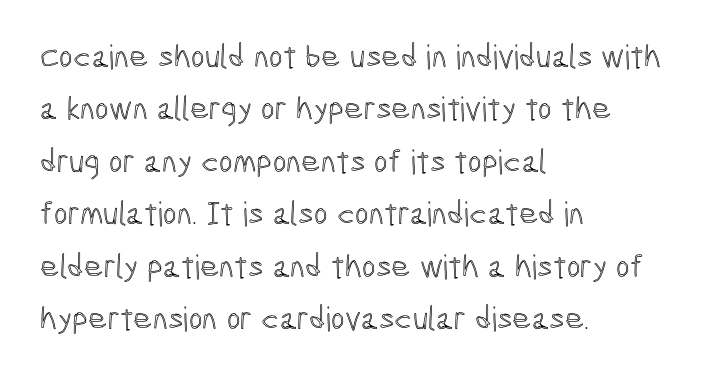
Q: Is the text italic (slanted)? A: No, it is upright.
Q: Is the text underlined? A: No.
Q: How is the paragraph aligned? A: Left-aligned.
Q: Is the spacing between letters normal or unusually wide? A: Normal.
Q: Is the spacing between lines tight, normal or loose? A: Normal.
Q: Width (condensed, normal, or wide)? A: Condensed.
Q: x-height? A: Medium.
Q: Monospaced? A: No.
